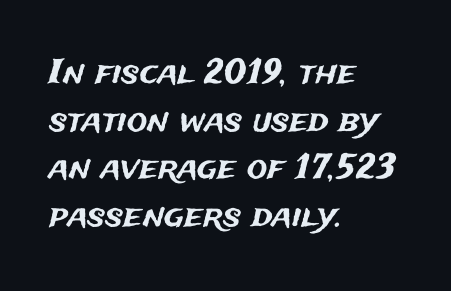
Q: Is the text italic (slanted)? A: Yes.
Q: Is the typeface a serif or a sans-serif typeface? A: Sans-serif.
Q: Is the text underlined? A: No.
Q: How is the paragraph aligned? A: Left-aligned.
Q: Is the spacing between letters normal or unusually wide? A: Normal.
Q: Is the spacing between lines tight, normal or loose? A: Normal.
Q: Width (condensed, normal, or wide)? A: Normal.
Q: Stroke contrast? A: Medium.
Q: x-height? A: Medium.
Q: Monospaced? A: No.
